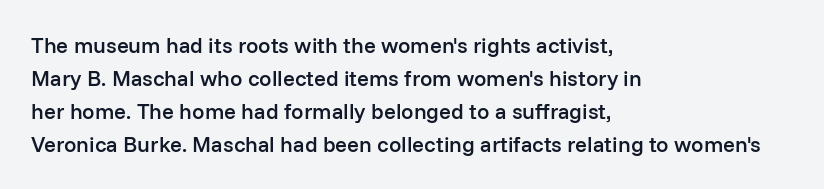
Ascenders rise straight up at ninety degrees. No word sits above an underline. Casual observation: everything's shoved over to the left. Between one letter and the next there's only the usual sliver of space.
